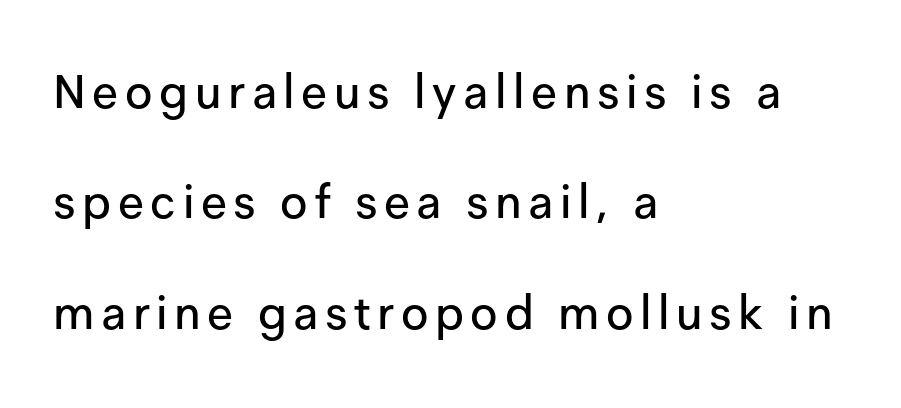
{"serif": "no", "italic": "no", "width": "normal", "stroke_contrast": "low", "x_height": "medium", "monospaced": "no", "underline": "no", "align": "left", "line_spacing": "loose", "line_spacing_ratio": 2.35, "glyph_px": 47}
